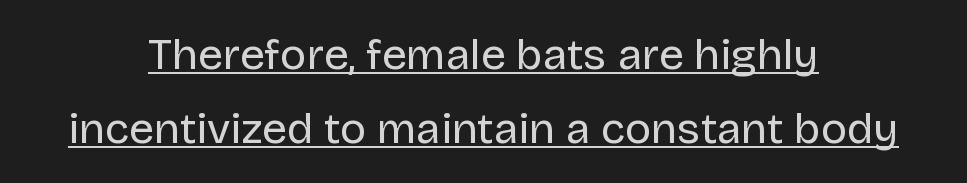
The image shows 44 px regular-weight sans-serif type, upright; set centered, normal line spacing (1.68x), normal letter spacing, underlined; low stroke contrast and a large x-height.
